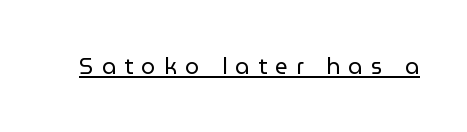
{"italic": "no", "bold": "no", "underline": "yes", "letter_spacing": "wide", "letter_spacing_em": 0.38, "glyph_px": 22}
